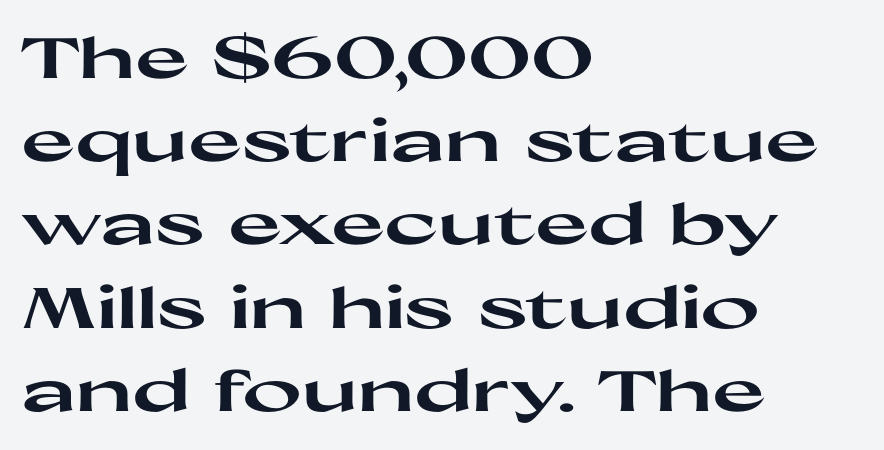
The image shows 57 px heavy, wide sans-serif type, upright; set left-aligned, normal line spacing (1.46x), normal letter spacing, not underlined; high stroke contrast and a medium x-height.
